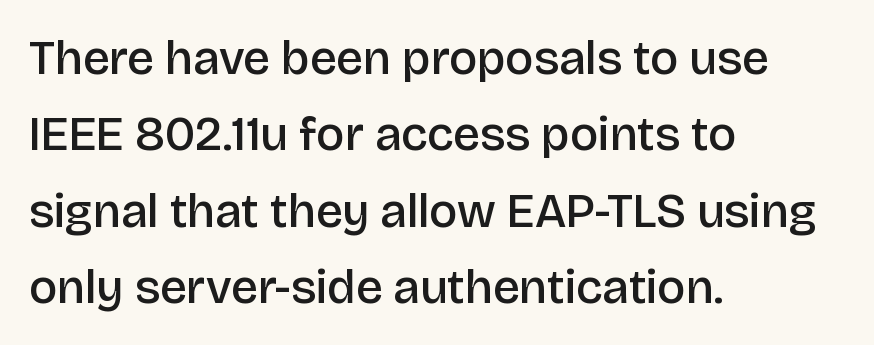
If you measured baseline to baseline, you'd find a middling distance. Upright lettering throughout. The passage shown is typed in a proportional face where columns would drift. Observe the ordinary spacing: letters are neighbours, not strangers.
